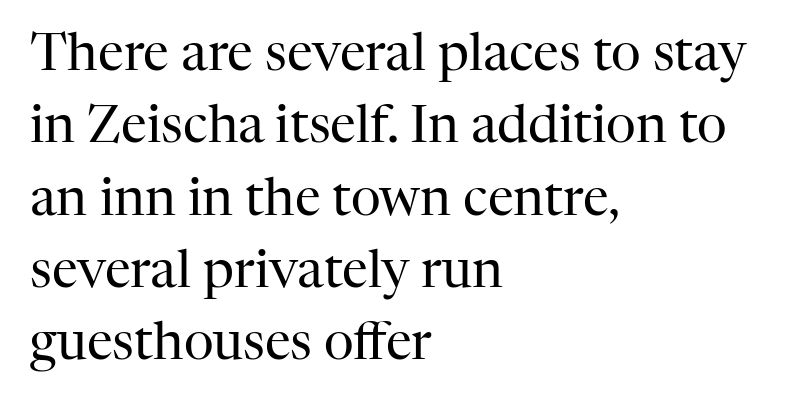
Q: Is the text bold? A: No.
Q: Is the text italic (slanted)? A: No, it is upright.
Q: Is the typeface a serif or a sans-serif typeface? A: Serif.
Q: Is the text underlined? A: No.
Q: How is the paragraph aligned? A: Left-aligned.
Q: Is the spacing between letters normal or unusually wide? A: Normal.
Q: Is the spacing between lines tight, normal or loose? A: Normal.
Q: Width (condensed, normal, or wide)? A: Normal.
Q: Stroke contrast? A: High.
Q: x-height? A: Medium.
Q: Monospaced? A: No.
